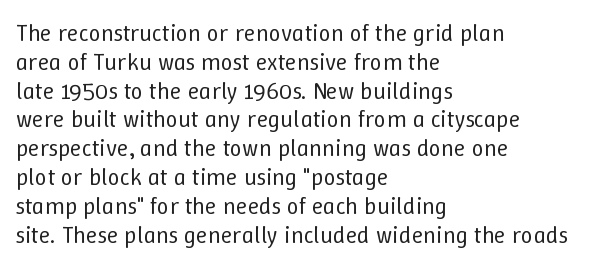
Q: Is the text bold? A: No.
Q: Is the text italic (slanted)? A: No, it is upright.
Q: Is the text underlined? A: No.
Q: How is the paragraph aligned? A: Left-aligned.
Q: Is the spacing between letters normal or unusually wide? A: Normal.
